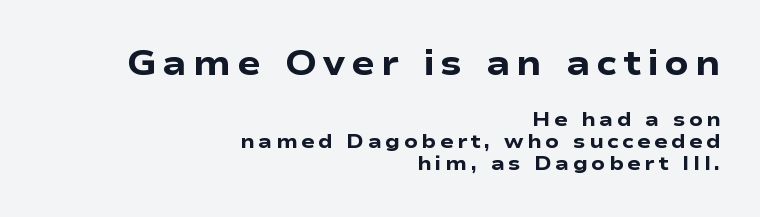
Q: Is the text bold? A: Yes.
Q: Is the text italic (slanted)? A: No, it is upright.
Q: Is the typeface a serif or a sans-serif typeface? A: Sans-serif.
Q: Is the text underlined? A: No.
Q: How is the paragraph aligned? A: Right-aligned.
Q: Is the spacing between lines tight, normal or loose? A: Tight.
Q: Which block of text is set in a larger size, the first (top) or the second (bottom)? A: The first (top) one.
Q: Width (condensed, normal, or wide)? A: Wide.
Q: Stroke contrast? A: Low.
Q: x-height? A: Medium.
Q: Monospaced? A: No.
